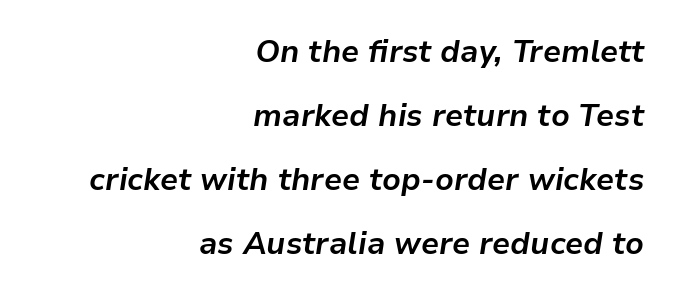
The paragraph has a hard right edge and a soft left edge. Think of a printed novel: that variable character pitch is what you see here. Caption: standard tracking, unaltered. This sample trades compactness for vertical openness between lines. Heavy-handed strokes throughout: this text is bold.
